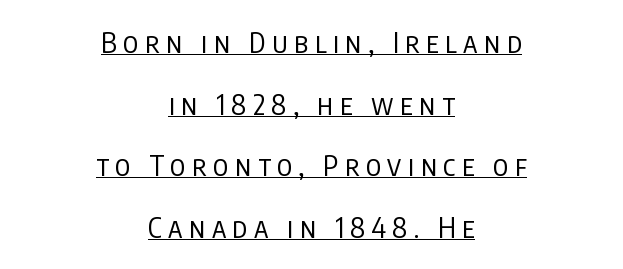
The image shows 28 px regular-weight, condensed sans-serif type, upright; set centered, loose line spacing (2.2x), unusually wide letter spacing (+0.23 em), underlined; low stroke contrast and a large x-height.
